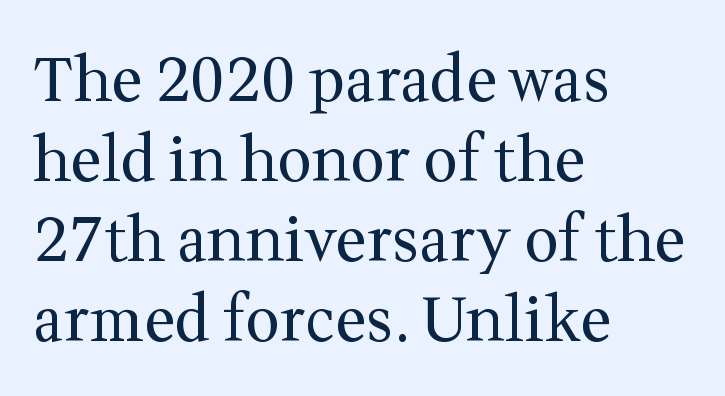
Notice how the passage keeps a crisp vertical edge on the left only. Compared with typical paragraphs, the rows here are spaced about the same. The letters stand straight up with perfectly vertical stems. Is this a fixed-width face? No — the glyphs have proportional, varying widths. The area under the type is left untouched. There is no visible air inserted between adjacent glyphs.
